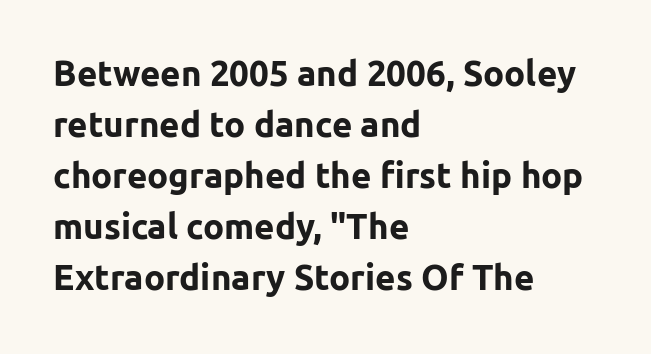
The image shows 35 px bold sans-serif type, upright; set left-aligned, normal line spacing (1.46x), normal letter spacing, not underlined; low stroke contrast and a medium x-height.
